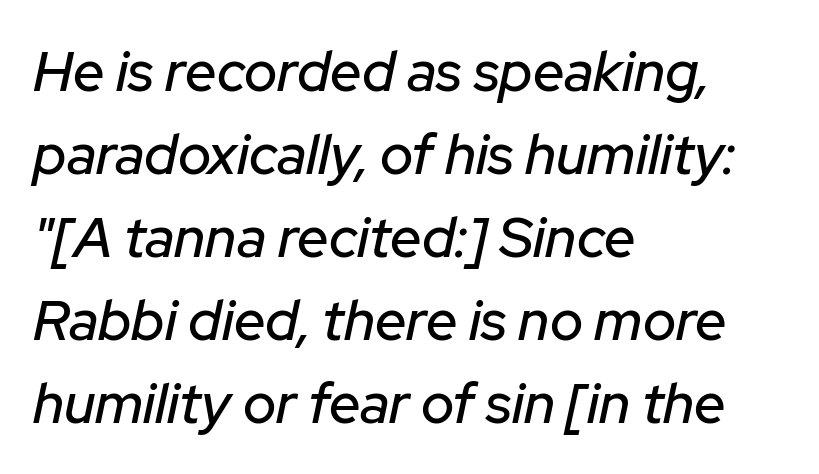
The image shows 56 px text type, italic (leaning right); set left-aligned, normal line spacing (1.48x), normal letter spacing, not underlined; low stroke contrast and a medium x-height.
